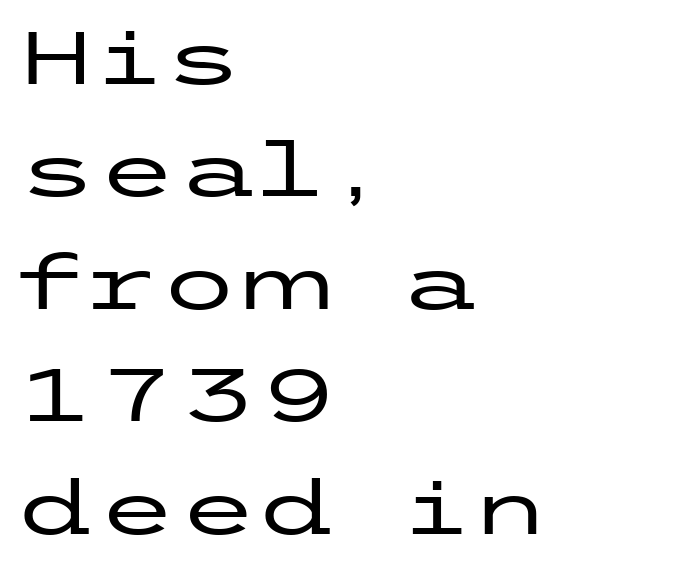
Q: Is the text italic (slanted)? A: No, it is upright.
Q: Is the typeface a serif or a sans-serif typeface? A: Sans-serif.
Q: Is the text underlined? A: No.
Q: How is the paragraph aligned? A: Left-aligned.
Q: Is the spacing between letters normal or unusually wide? A: Normal.
Q: Is the spacing between lines tight, normal or loose? A: Normal.
Q: Width (condensed, normal, or wide)? A: Wide.
Q: Stroke contrast? A: Low.
Q: x-height? A: Medium.
